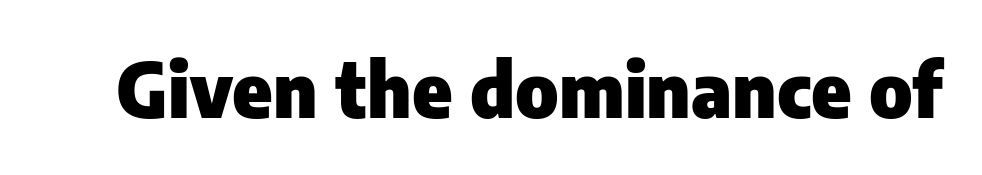
Q: Is the text bold? A: Yes.
Q: Is the text italic (slanted)? A: No, it is upright.
Q: Is the typeface a serif or a sans-serif typeface? A: Sans-serif.
Q: Is the text underlined? A: No.
Q: Is the spacing between letters normal or unusually wide? A: Normal.
Q: Width (condensed, normal, or wide)? A: Normal.
Q: Stroke contrast? A: Low.
Q: x-height? A: Medium.
Q: Monospaced? A: No.
